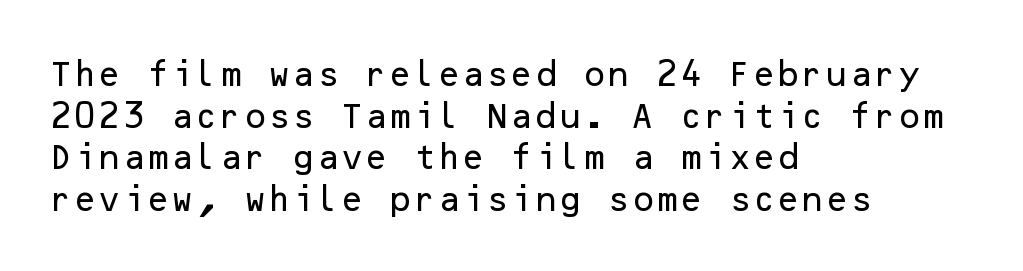
{"serif": "no", "italic": "no", "width": "normal", "stroke_contrast": "low", "x_height": "medium", "underline": "no", "align": "left", "line_spacing": "normal", "line_spacing_ratio": 1.49, "letter_spacing": "normal", "letter_spacing_em": 0.0, "glyph_px": 28}
